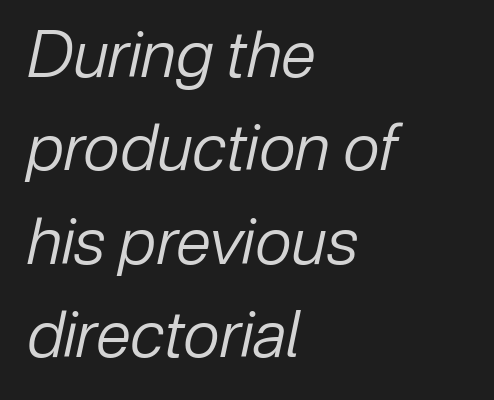
{"italic": "yes", "lean": "right", "slant_degrees": 12, "bold": "no", "weight": "regular", "width": "normal", "stroke_contrast": "low", "x_height": "medium", "monospaced": "no", "underline": "no", "align": "left", "line_spacing": "normal", "line_spacing_ratio": 1.46, "letter_spacing": "normal", "letter_spacing_em": 0.0, "glyph_px": 64}
